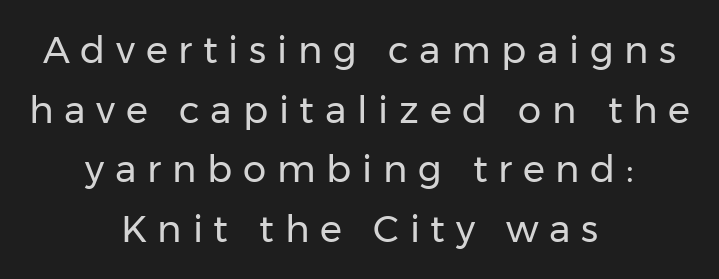
{"serif": "no", "italic": "no", "bold": "no", "weight": "regular", "width": "normal", "stroke_contrast": "low", "x_height": "medium", "monospaced": "no", "underline": "no", "align": "center", "line_spacing": "normal", "line_spacing_ratio": 1.61, "letter_spacing": "wide", "letter_spacing_em": 0.29, "glyph_px": 37}
